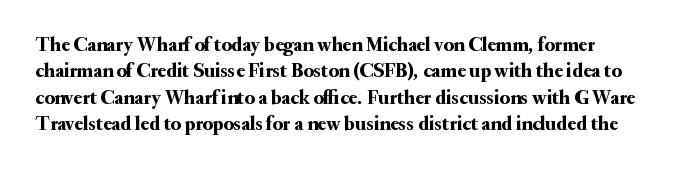
The image shows 20 px text type, upright; set normal line spacing (1.32x), normal letter spacing, not underlined.
